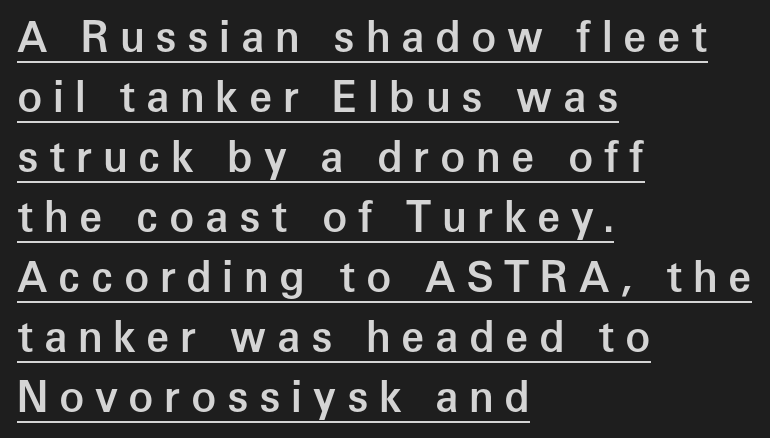
{"serif": "no", "italic": "no", "bold": "semi", "weight": "semibold", "width": "normal", "stroke_contrast": "low", "x_height": "medium", "monospaced": "no", "underline": "yes", "align": "left", "line_spacing": "normal", "line_spacing_ratio": 1.43, "letter_spacing": "wide", "letter_spacing_em": 0.25, "glyph_px": 42}
